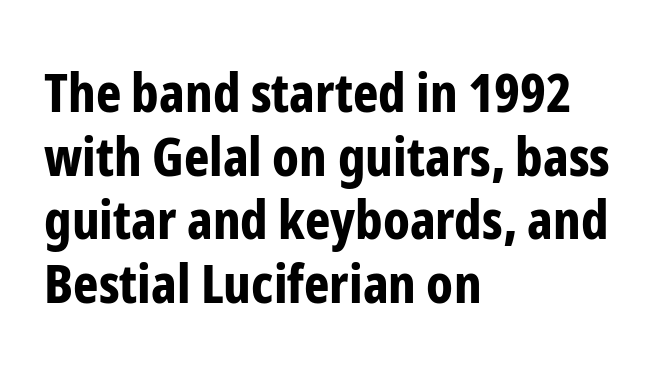
Type style note: lacks serifs. Note the varied advance widths — an 'i' is clearly narrower than an 'm'. The specimen omits any rule beneath the text block's lines. The typesetter chose a ragged-right arrangement here.
